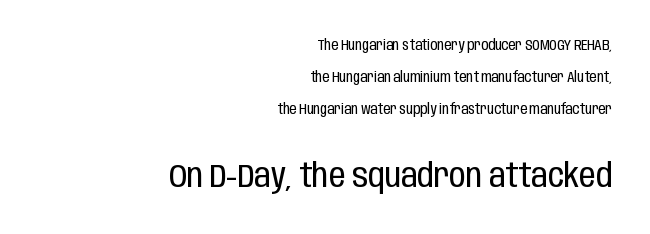
Q: Is the text bold? A: No.
Q: Is the text italic (slanted)? A: No, it is upright.
Q: Is the typeface a serif or a sans-serif typeface? A: Sans-serif.
Q: Is the text underlined? A: No.
Q: How is the paragraph aligned? A: Right-aligned.
Q: Is the spacing between letters normal or unusually wide? A: Normal.
Q: Is the spacing between lines tight, normal or loose? A: Loose.
Q: Which block of text is set in a larger size, the first (top) or the second (bottom)? A: The second (bottom) one.
Q: Width (condensed, normal, or wide)? A: Condensed.
Q: Stroke contrast? A: Low.
Q: x-height? A: Large.
Q: Monospaced? A: No.
